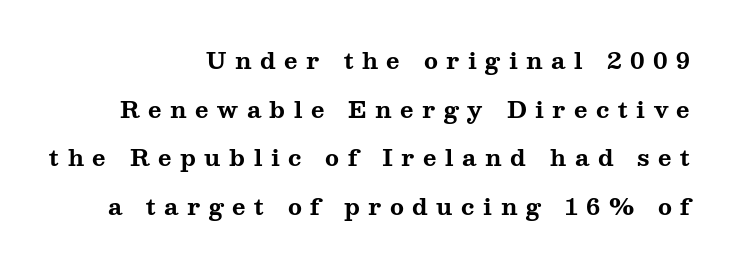
{"italic": "no", "bold": "yes", "underline": "no", "align": "right", "line_spacing": "loose", "line_spacing_ratio": 2.11, "letter_spacing": "wide", "letter_spacing_em": 0.37, "glyph_px": 23}
